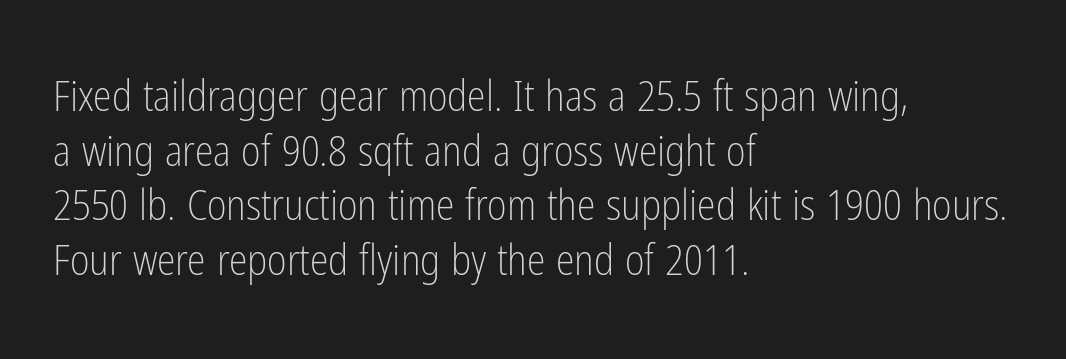
The image shows 42 px light, condensed sans-serif type, upright; set left-aligned, normal line spacing (1.3x), normal letter spacing, not underlined; low stroke contrast and a medium x-height.
